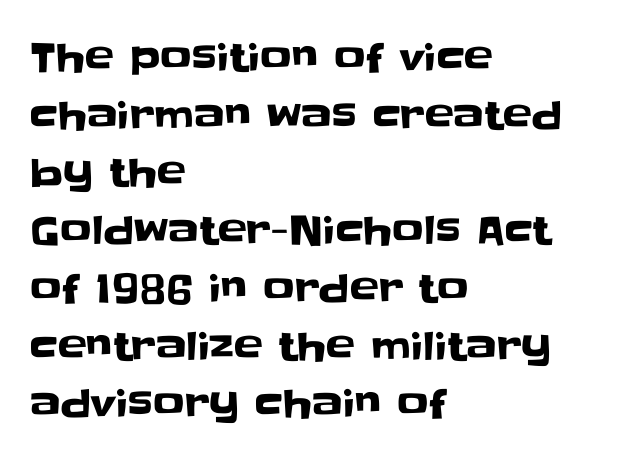
The characters display no serif detailing; their extremities are plain. The space between consecutive lines is moderate. This rendering uses left alignment, leaving the right contour irregular. You could not count columns in this text — the font is proportionally spaced. Here the glyphs are tracked normally, forming tight word shapes.
